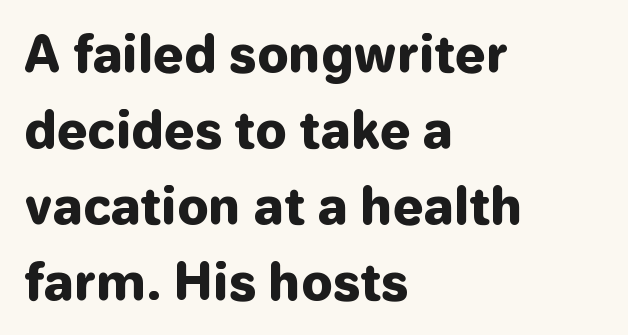
The image shows 49 px heavy sans-serif type, upright; set left-aligned, normal line spacing (1.55x), normal letter spacing, not underlined; low stroke contrast and a medium x-height.
